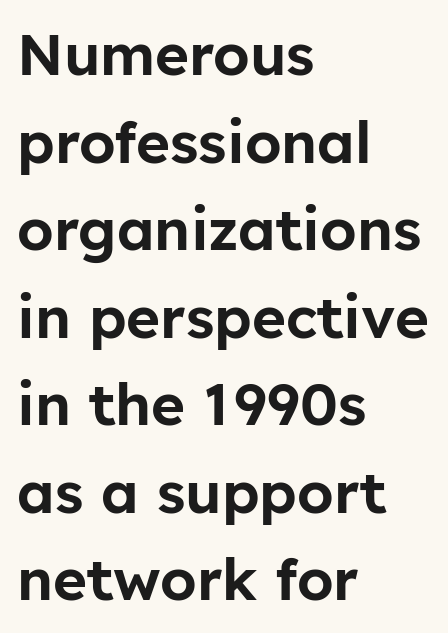
Q: Is the text italic (slanted)? A: No, it is upright.
Q: Is the typeface a serif or a sans-serif typeface? A: Sans-serif.
Q: Is the text underlined? A: No.
Q: How is the paragraph aligned? A: Left-aligned.
Q: Is the spacing between letters normal or unusually wide? A: Normal.
Q: Is the spacing between lines tight, normal or loose? A: Normal.
Q: Width (condensed, normal, or wide)? A: Normal.
Q: Stroke contrast? A: Low.
Q: x-height? A: Medium.
Q: Monospaced? A: No.
